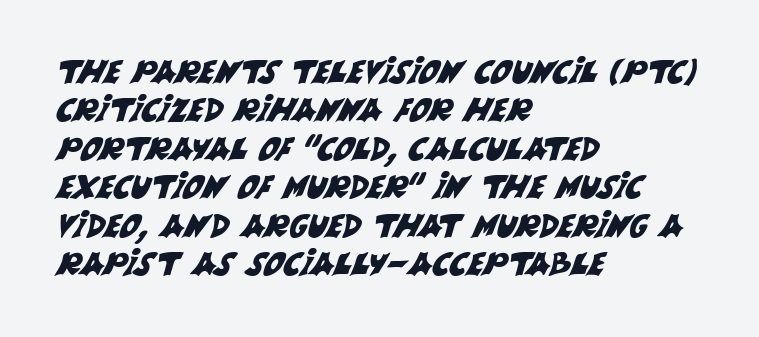
{"serif": "no", "width": "normal", "stroke_contrast": "medium", "x_height": "large", "monospaced": "no", "underline": "no", "align": "left", "line_spacing_ratio": 1.2, "letter_spacing": "normal", "letter_spacing_em": 0.0, "glyph_px": 32}
